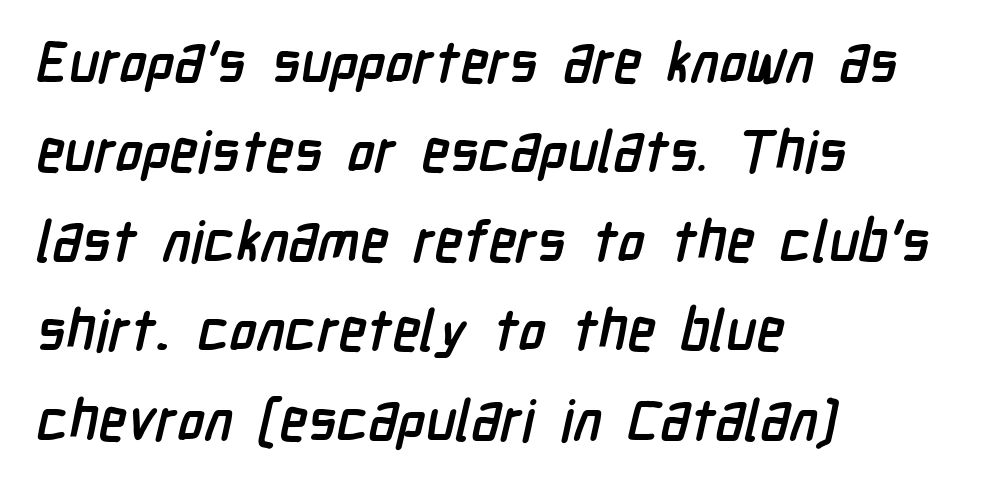
The image shows 57 px semibold, condensed sans-serif type; set left-aligned, normal line spacing (1.57x), normal letter spacing, not underlined; low stroke contrast and a medium x-height.
